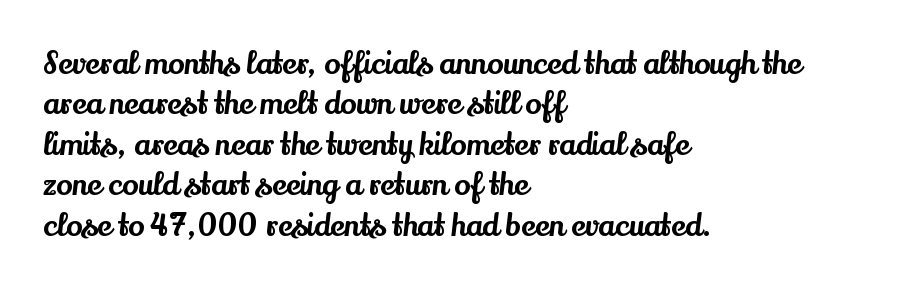
Q: Is the text italic (slanted)? A: Yes.
Q: Is the typeface a serif or a sans-serif typeface? A: Serif.
Q: Is the text underlined? A: No.
Q: How is the paragraph aligned? A: Left-aligned.
Q: Is the spacing between letters normal or unusually wide? A: Normal.
Q: Is the spacing between lines tight, normal or loose? A: Normal.
Q: Width (condensed, normal, or wide)? A: Normal.
Q: Stroke contrast? A: Medium.
Q: x-height? A: Small.
Q: Monospaced? A: No.
